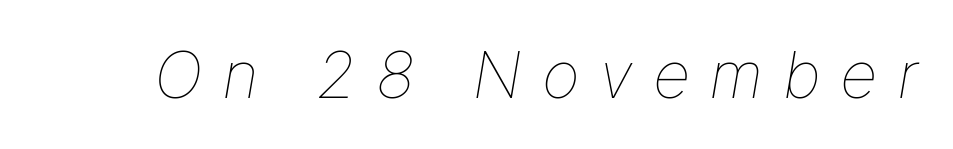
{"italic": "yes", "lean": "right", "slant_degrees": 9, "bold": "no", "weight": "thin", "width": "normal", "stroke_contrast": "low", "x_height": "medium", "monospaced": "no", "underline": "no", "letter_spacing": "wide", "letter_spacing_em": 0.3, "glyph_px": 65}
